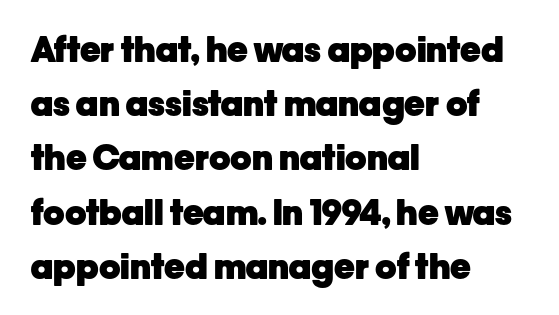
The image shows 35 px heavy sans-serif type, upright; set left-aligned, normal line spacing (1.55x), normal letter spacing, not underlined; low stroke contrast and a medium x-height.
